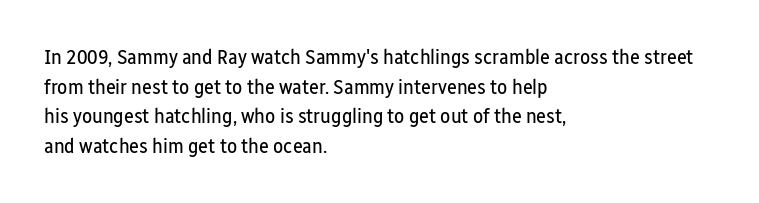
Q: Is the text bold? A: No.
Q: Is the text italic (slanted)? A: No, it is upright.
Q: Is the text underlined? A: No.
Q: How is the paragraph aligned? A: Left-aligned.
Q: Is the spacing between letters normal or unusually wide? A: Normal.
Q: Is the spacing between lines tight, normal or loose? A: Normal.
